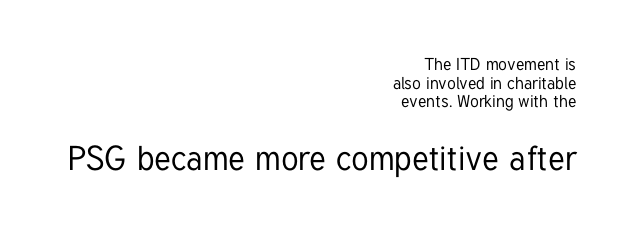
{"serif": "no", "italic": "no", "width": "condensed", "stroke_contrast": "low", "x_height": "medium", "monospaced": "no", "underline": "no", "align": "right", "line_spacing": "tight", "line_spacing_ratio": 1.09, "letter_spacing": "normal", "letter_spacing_em": 0.0, "larger_block": "second", "size_ratio": 2.0, "glyph_px": 34}
